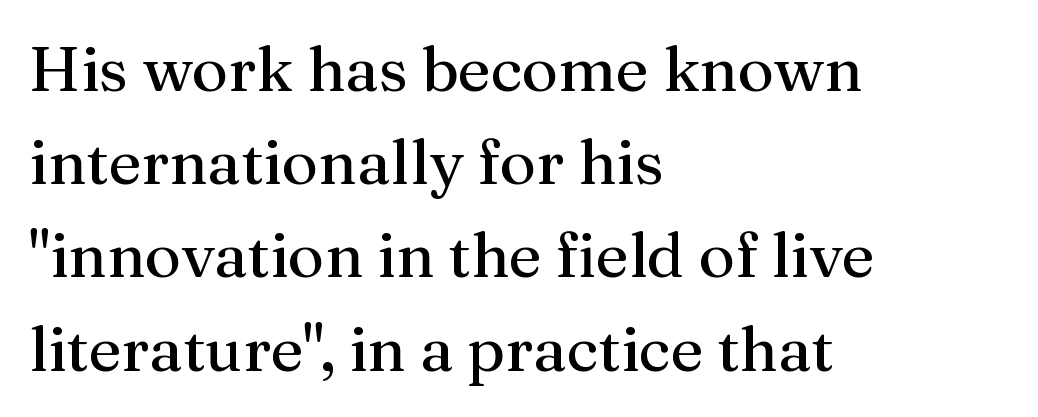
The image shows 63 px regular-weight serif type, upright; set left-aligned, normal line spacing (1.48x), normal letter spacing, not underlined; medium stroke contrast and a medium x-height.
